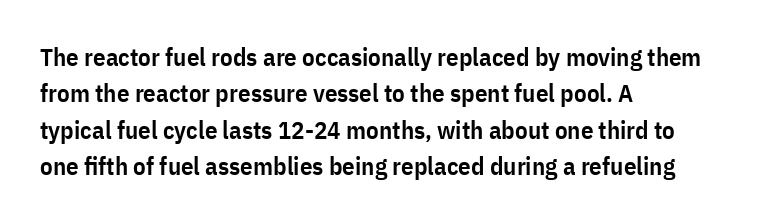
The image shows 25 px text type, upright; set left-aligned, normal line spacing (1.46x), normal letter spacing, not underlined.
